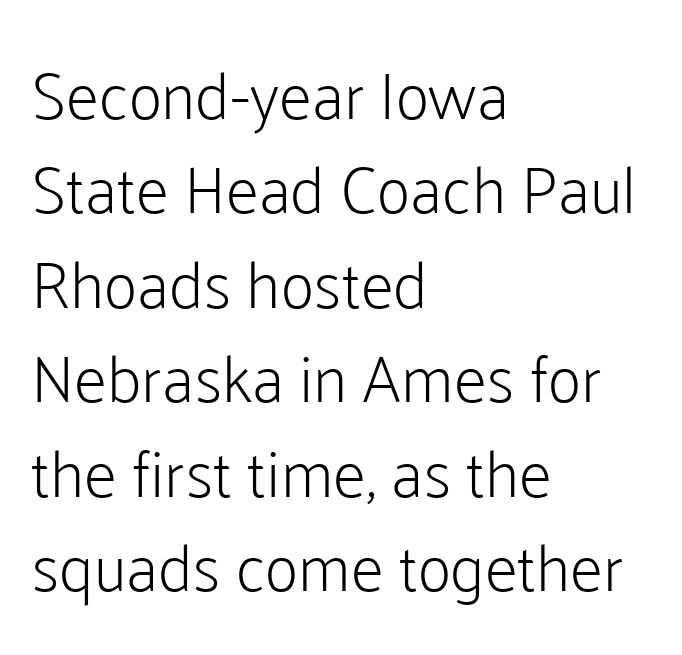
Q: Is the text bold? A: No.
Q: Is the text italic (slanted)? A: No, it is upright.
Q: Is the typeface a serif or a sans-serif typeface? A: Sans-serif.
Q: Is the text underlined? A: No.
Q: How is the paragraph aligned? A: Left-aligned.
Q: Is the spacing between letters normal or unusually wide? A: Normal.
Q: Is the spacing between lines tight, normal or loose? A: Normal.
Q: Width (condensed, normal, or wide)? A: Normal.
Q: Stroke contrast? A: Low.
Q: x-height? A: Medium.
Q: Monospaced? A: No.
